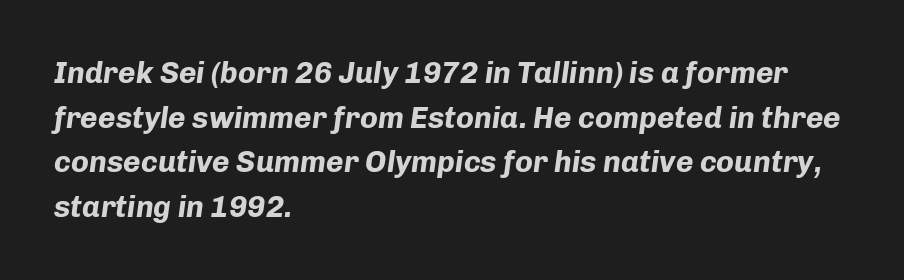
Q: Is the text bold? A: Yes.
Q: Is the text italic (slanted)? A: Yes, it leans right by about 8 degrees.
Q: Is the text underlined? A: No.
Q: How is the paragraph aligned? A: Left-aligned.
Q: Is the spacing between letters normal or unusually wide? A: Normal.
Q: Is the spacing between lines tight, normal or loose? A: Normal.
Q: Width (condensed, normal, or wide)? A: Normal.
Q: Stroke contrast? A: Low.
Q: x-height? A: Medium.
Q: Monospaced? A: No.
